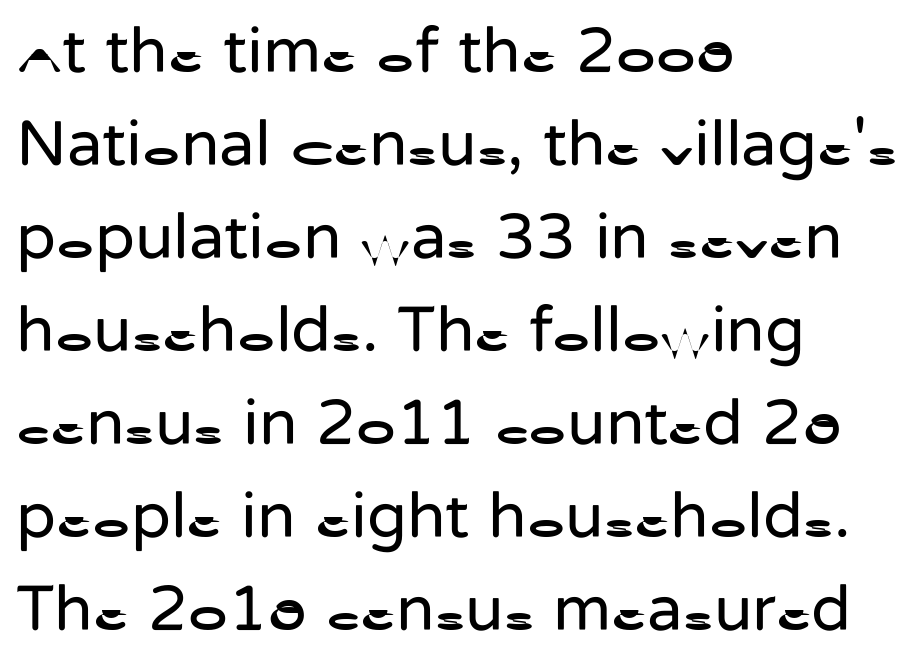
You could not count columns in this text — the font is proportionally spaced. Which margin do the lines hug? The left one — the right edge is uneven. The rows are spaced the way most documents space them. The type family on display is of the sans-serif kind.
